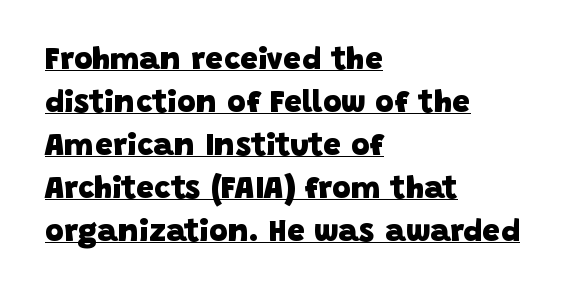
Q: Is the text bold? A: Yes.
Q: Is the typeface a serif or a sans-serif typeface? A: Sans-serif.
Q: Is the text underlined? A: Yes.
Q: How is the paragraph aligned? A: Left-aligned.
Q: Is the spacing between letters normal or unusually wide? A: Normal.
Q: Is the spacing between lines tight, normal or loose? A: Normal.
Q: Width (condensed, normal, or wide)? A: Normal.
Q: Stroke contrast? A: Low.
Q: x-height? A: Large.
Q: Monospaced? A: No.
